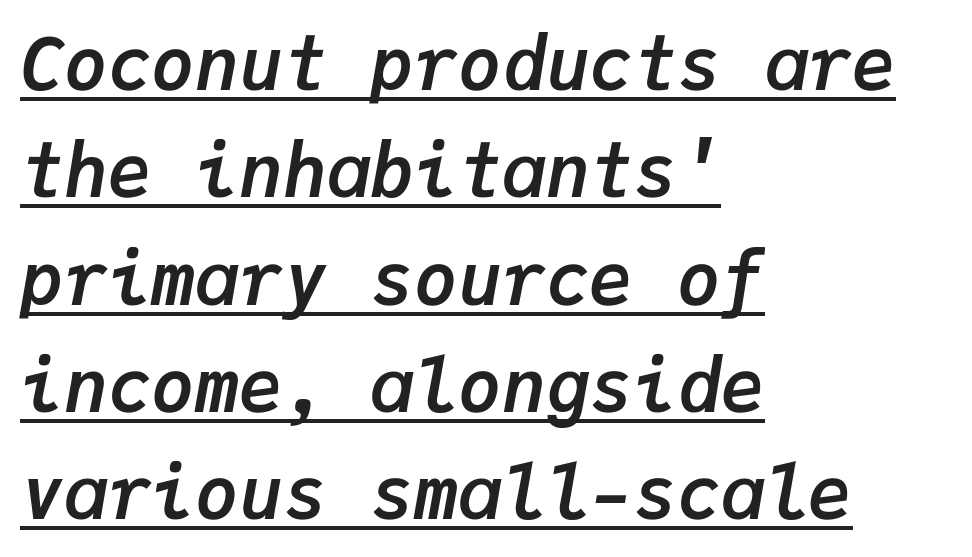
The image shows 73 px semibold type, italic (leaning right), monospaced; set left-aligned, normal line spacing (1.47x), normal letter spacing, underlined; low stroke contrast and a medium x-height.
